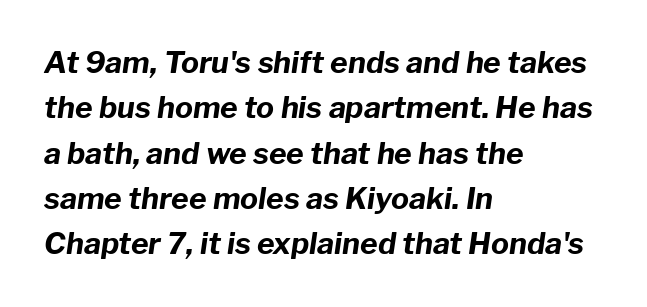
{"italic": "yes", "lean": "right", "slant_degrees": 8, "bold": "yes", "weight": "bold", "width": "normal", "stroke_contrast": "low", "x_height": "medium", "monospaced": "no", "underline": "no", "align": "left", "line_spacing": "normal", "line_spacing_ratio": 1.51, "letter_spacing": "normal", "letter_spacing_em": 0.0, "glyph_px": 30}
